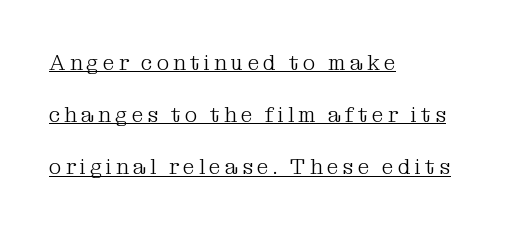
A roman cut, with each character standing at attention. Loose tracking; the words dissolve into strings of separated letters. The passage shown stacks its lines with a broad gap. Heaviness? Minimal to ordinary, like unemphasized prose. The rendered words wear a rule along their underside. The lines are quadded left.
